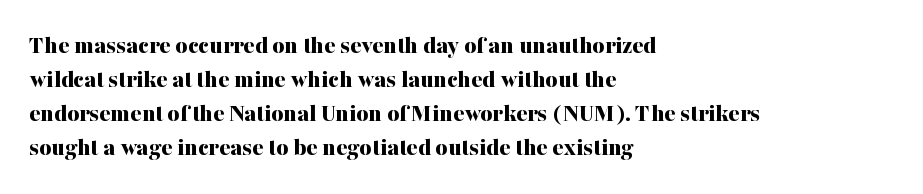
Q: Is the text bold? A: Yes.
Q: Is the text italic (slanted)? A: No, it is upright.
Q: Is the text underlined? A: No.
Q: How is the paragraph aligned? A: Left-aligned.
Q: Is the spacing between letters normal or unusually wide? A: Normal.
Q: Is the spacing between lines tight, normal or loose? A: Normal.
